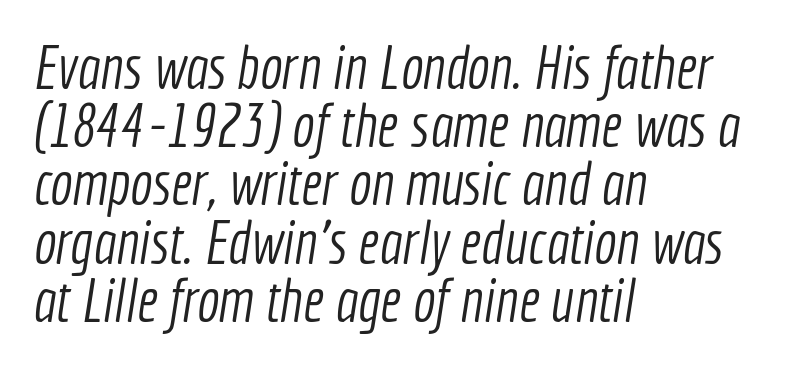
This is not heavy type; no bold has been used. Where is the straight margin? On the left. Note the varied advance widths — an 'i' is clearly narrower than an 'm'. Descender tails drop into unmarked territory. A typesetter would call this zero additional tracking.
